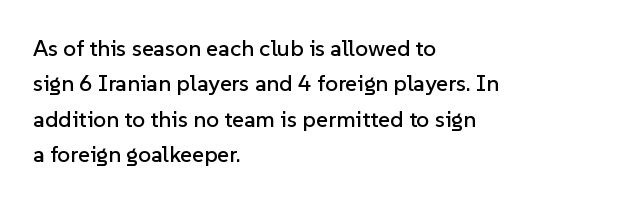
The image shows 23 px text type, upright; set left-aligned, normal line spacing (1.54x), normal letter spacing, not underlined.
